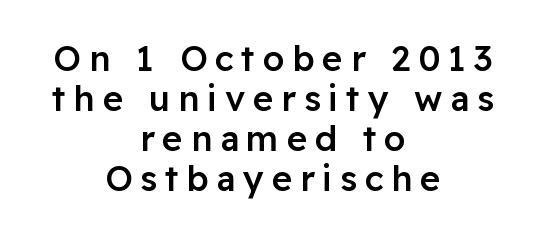
The passage shown is semibold, sitting just below true bold. Italic: no, the glyphs are upright roman. The face used here is a sans, in the tradition of grotesques and geometrics. Neither beginnings nor endings align; midpoints do.
